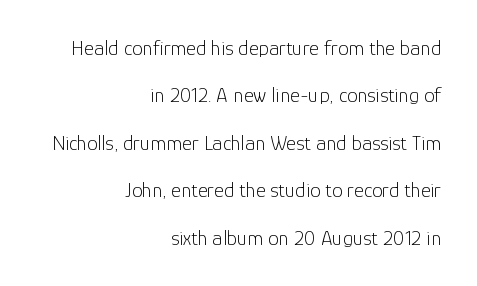
Q: Is the text bold? A: No.
Q: Is the text italic (slanted)? A: No, it is upright.
Q: Is the text underlined? A: No.
Q: How is the paragraph aligned? A: Right-aligned.
Q: Is the spacing between letters normal or unusually wide? A: Normal.
Q: Is the spacing between lines tight, normal or loose? A: Loose.
